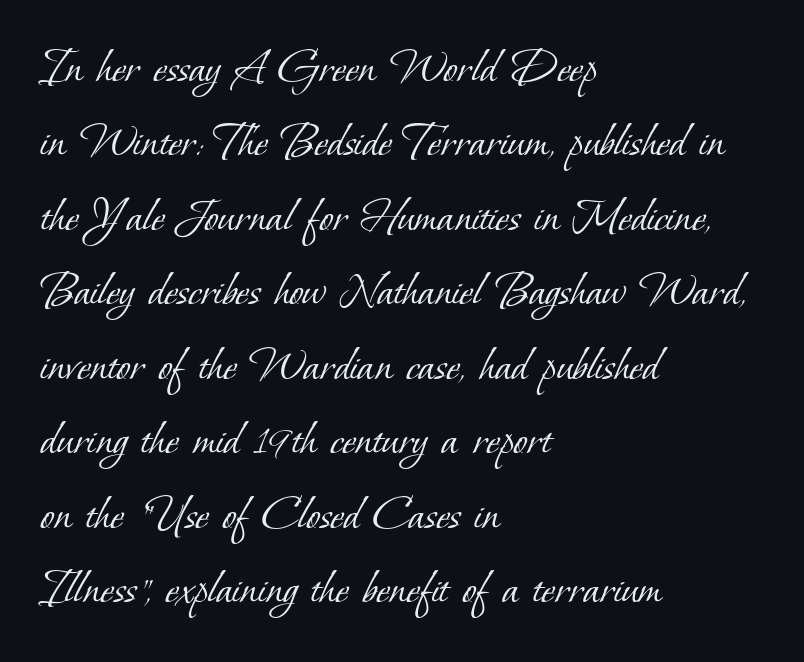
The image shows 51 px light serif type; set left-aligned, normal line spacing (1.46x), normal letter spacing, not underlined; low stroke contrast and a small x-height.
